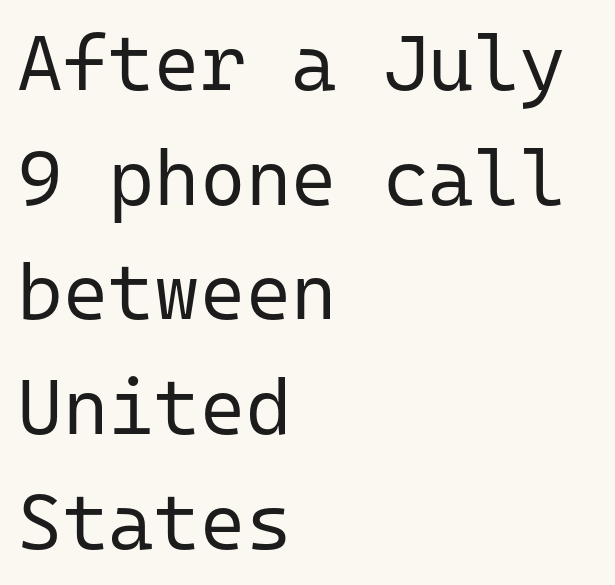
Q: Is the text bold? A: No.
Q: Is the text italic (slanted)? A: No, it is upright.
Q: Is the typeface a serif or a sans-serif typeface? A: Sans-serif.
Q: Is the text underlined? A: No.
Q: How is the paragraph aligned? A: Left-aligned.
Q: Is the spacing between letters normal or unusually wide? A: Normal.
Q: Is the spacing between lines tight, normal or loose? A: Normal.
Q: Width (condensed, normal, or wide)? A: Normal.
Q: Stroke contrast? A: Low.
Q: x-height? A: Medium.
Q: Monospaced? A: Yes.
